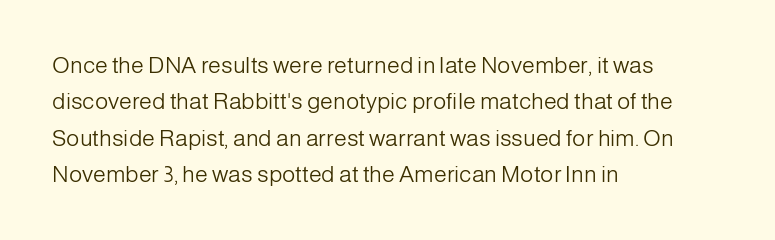
Compared with typical paragraphs, the rows here are spaced about the same. The letterforms sit at book weight or below. Ascenders rise straight up at ninety degrees. The lines are quadded left. Check the space under the baseline: it is left empty. Tracking value appears to be zero — textbook default spacing.
